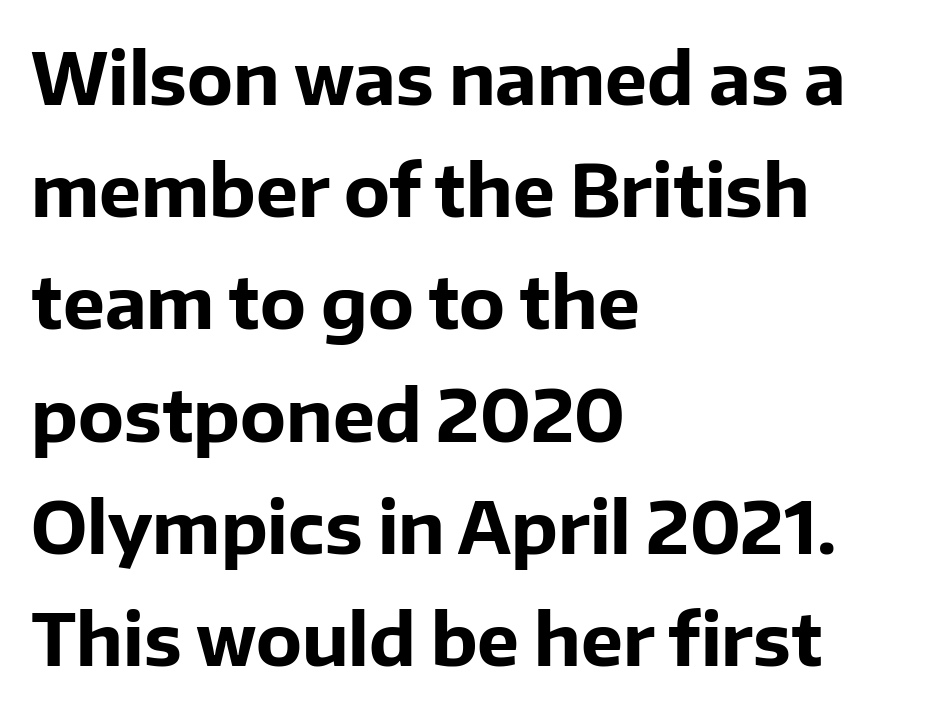
These words are printed bold, with thick strokes throughout. Casual observation: everything's shoved over to the left. This block has exactly the height ordinary leading produces. Tracking here is standard; glyphs follow each other at the usual distance. These lines are rendered in a variable-pitch font. Anything drawn beneath the words? Only blank space.
